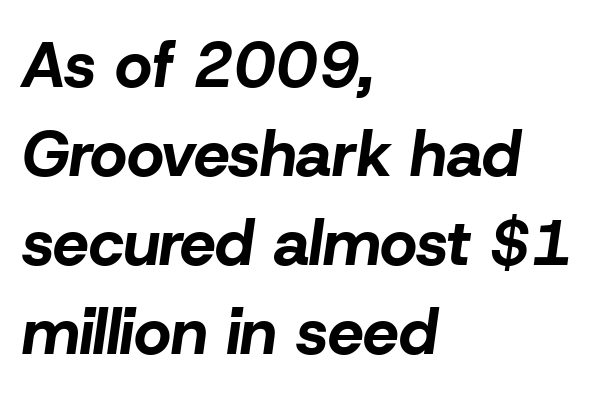
The image shows 64 px bold type, italic (leaning right); set left-aligned, normal line spacing (1.39x), normal letter spacing, not underlined; low stroke contrast and a medium x-height.
